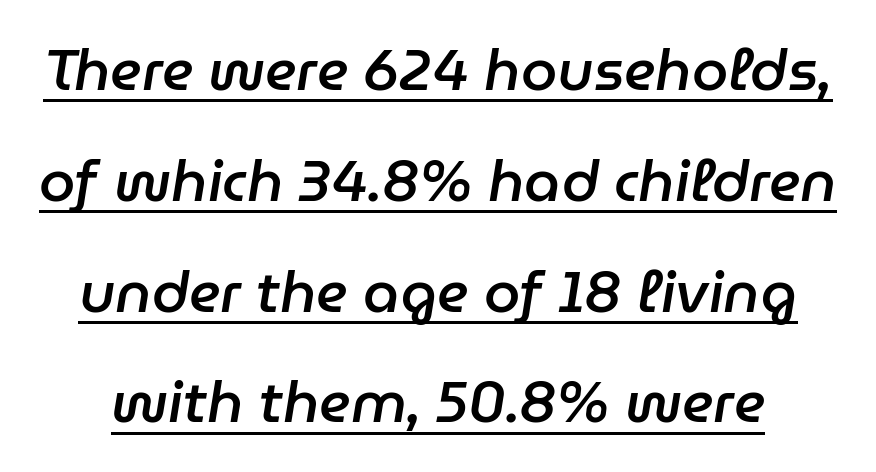
{"italic": "yes", "lean": "right", "slant_degrees": 9, "bold": "semi", "weight": "semibold", "width": "normal", "stroke_contrast": "low", "x_height": "medium", "monospaced": "no", "underline": "yes", "line_spacing": "loose", "line_spacing_ratio": 1.91, "letter_spacing": "normal", "letter_spacing_em": 0.0, "glyph_px": 58}
